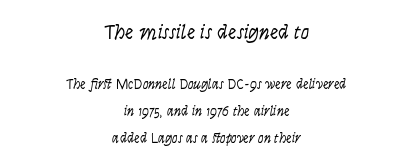
The image shows 21 px text type, italic (leaning right); set centered, loose line spacing (1.93x), normal letter spacing, not underlined; the first (top) block is 1.5x larger.
